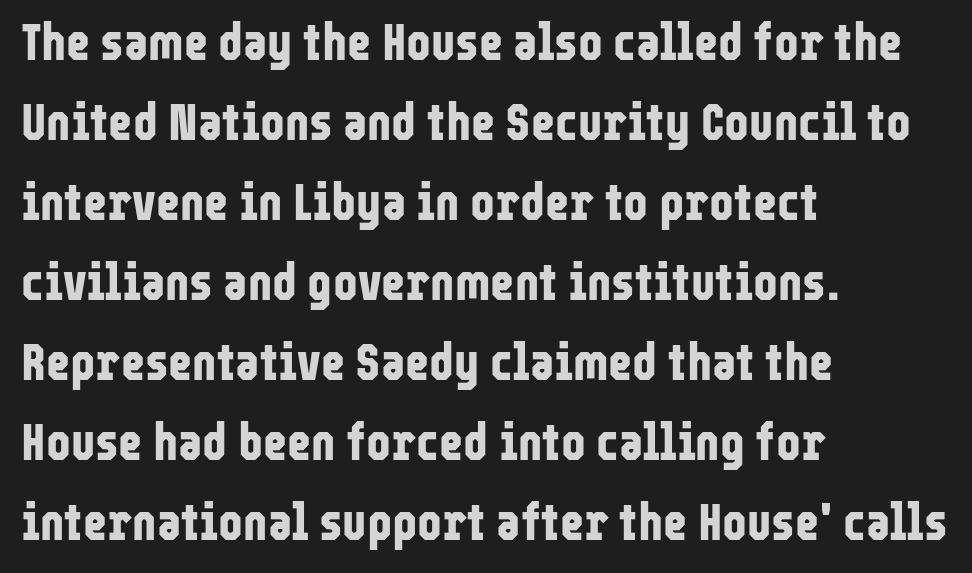
The typesetter chose a ragged-right arrangement here. Whoever set this chose a conventional vertical rhythm. Varying glyph widths throughout — classic text-font behaviour. Grotesque or geometric, the face here clearly has no serifs.
